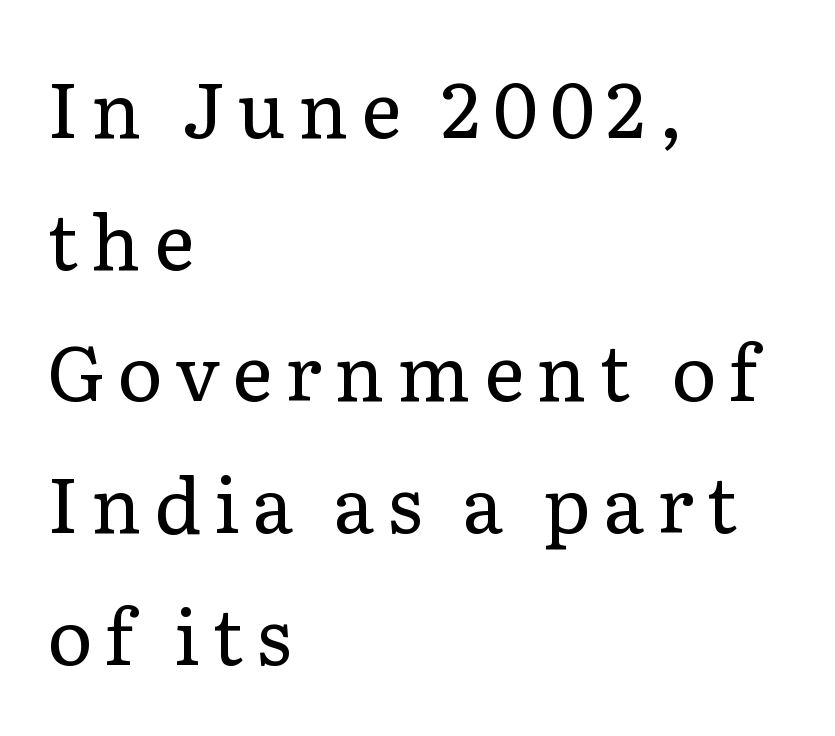
The image shows 77 px regular-weight serif type, upright; set left-aligned, line spacing 1.71x, not underlined; low stroke contrast and a medium x-height.
